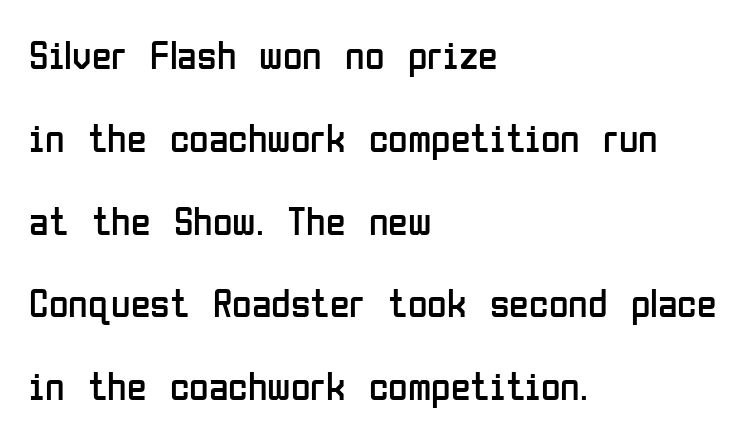
The image shows 40 px regular-weight, condensed sans-serif type, upright; set left-aligned, loose line spacing (2.07x), normal letter spacing, not underlined; low stroke contrast and a medium x-height.
